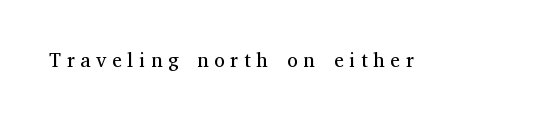
{"italic": "no", "bold": "no", "underline": "no", "letter_spacing": "wide", "letter_spacing_em": 0.28, "glyph_px": 20}
